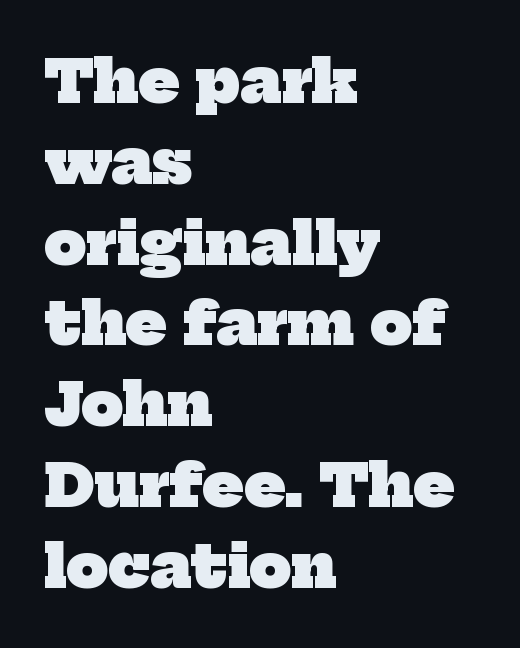
{"serif": "yes", "bold": "yes", "weight": "heavy", "width": "normal", "stroke_contrast": "low", "x_height": "medium", "monospaced": "no", "underline": "no", "align": "left", "line_spacing": "normal", "line_spacing_ratio": 1.37, "letter_spacing": "normal", "letter_spacing_em": 0.0, "glyph_px": 59}
